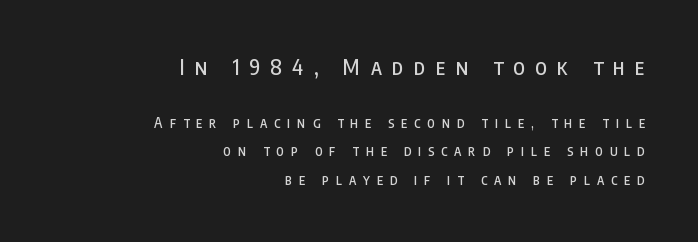
The image shows 21 px text type, upright; set right-aligned, loose line spacing (2.04x), unusually wide letter spacing (+0.49 em), not underlined; the first (top) block is 1.5x larger.
